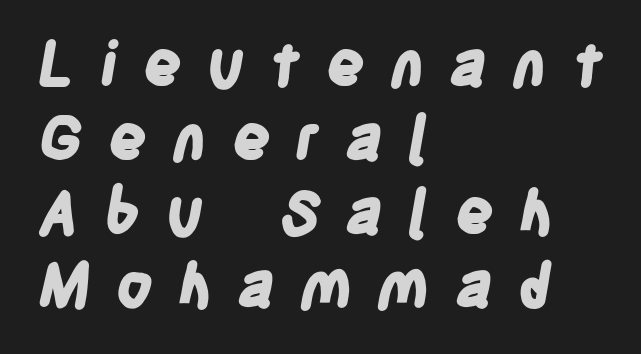
{"serif": "no", "bold": "yes", "weight": "bold", "width": "condensed", "stroke_contrast": "low", "x_height": "large", "monospaced": "no", "underline": "no", "align": "left", "line_spacing_ratio": 1.23, "letter_spacing": "wide", "letter_spacing_em": 0.42, "glyph_px": 60}
